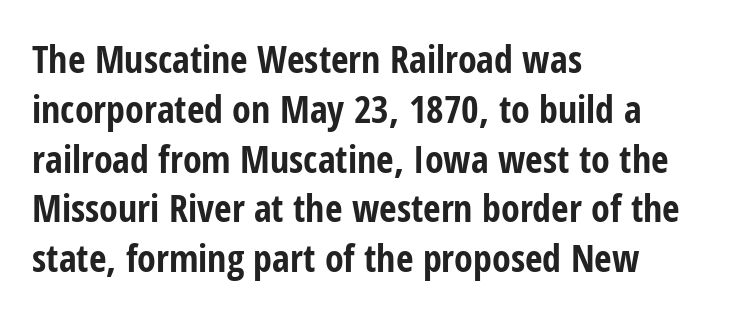
The image shows 38 px bold, condensed sans-serif type, upright; set left-aligned, normal line spacing (1.31x), normal letter spacing, not underlined; low stroke contrast and a medium x-height.
